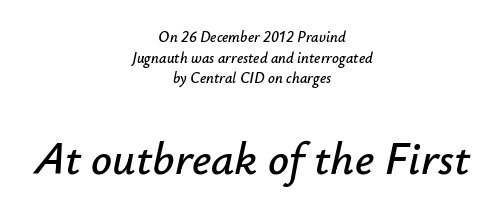
{"italic": "yes", "lean": "right", "slant_degrees": 12, "width": "normal", "stroke_contrast": "low", "x_height": "small", "monospaced": "no", "underline": "no", "align": "center", "line_spacing": "normal", "line_spacing_ratio": 1.38, "letter_spacing": "normal", "letter_spacing_em": 0.0, "larger_block": "second", "size_ratio": 3.07, "glyph_px": 46}
